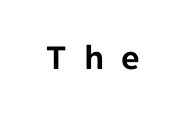
Q: Is the text italic (slanted)? A: No, it is upright.
Q: Is the typeface a serif or a sans-serif typeface? A: Sans-serif.
Q: Is the text underlined? A: No.
Q: Is the spacing between letters normal or unusually wide? A: Unusually wide.
Q: Width (condensed, normal, or wide)? A: Normal.
Q: Stroke contrast? A: Low.
Q: x-height? A: Medium.
Q: Monospaced? A: No.
